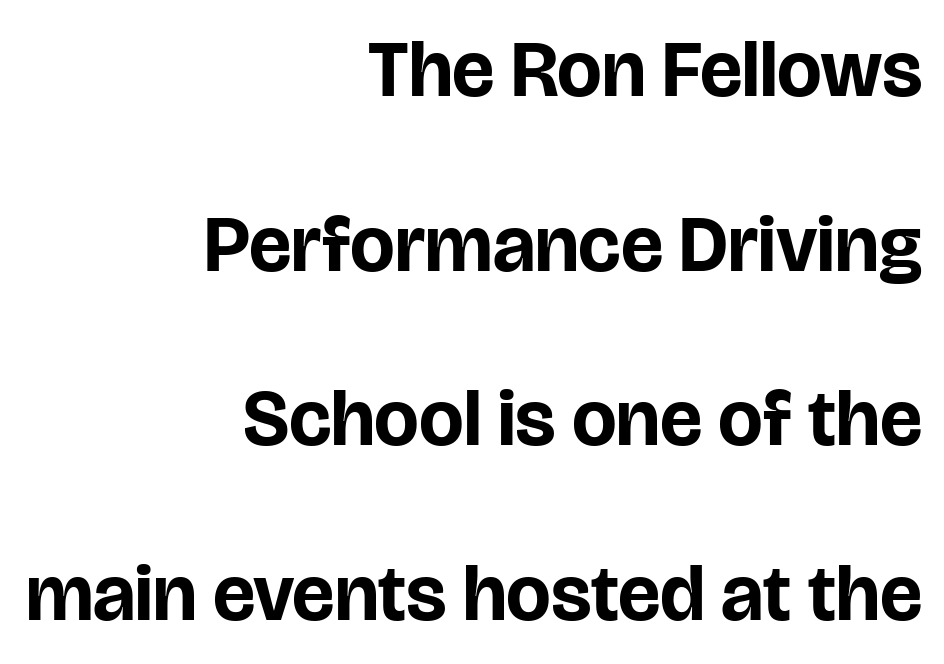
The image shows 79 px bold sans-serif type, upright; set right-aligned, loose line spacing (2.21x), normal letter spacing, not underlined; low stroke contrast and a large x-height.
